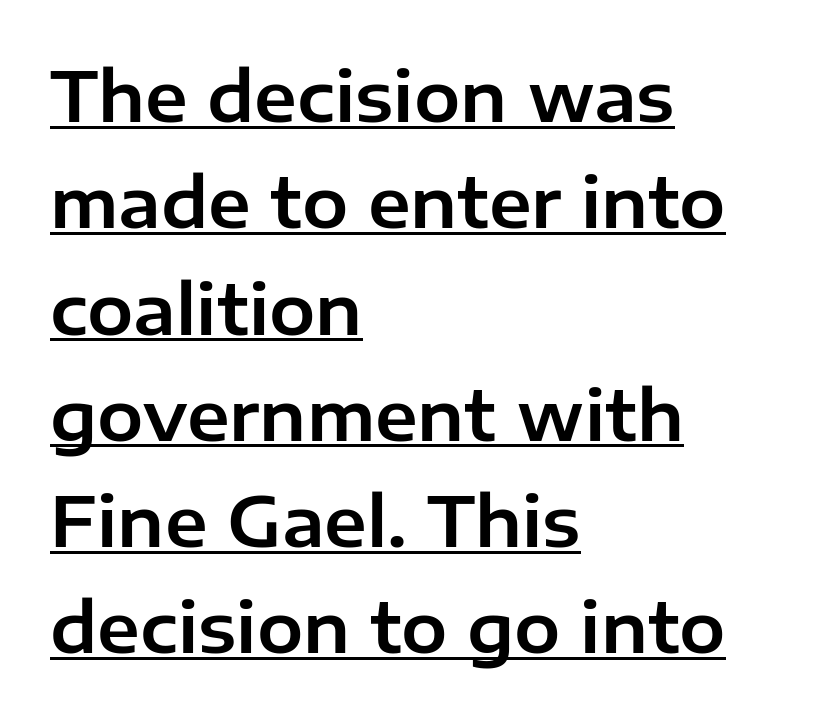
The image shows 69 px sans-serif type, upright; set left-aligned, normal line spacing (1.54x), normal letter spacing, underlined; low stroke contrast and a medium x-height.
